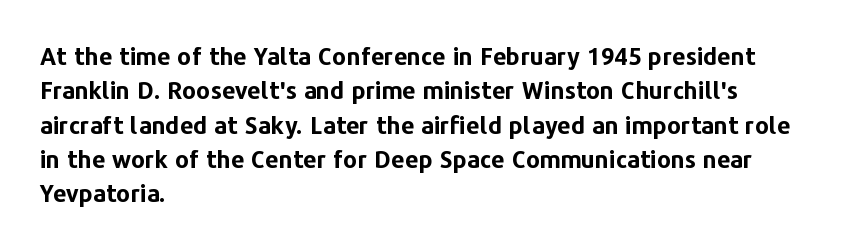
The passage shown is emphatically bold. The space directly below the letters is spotless. Italic? Not at all — the glyphs are vertical. The block of text has a typical density, with ordinary space between rows.
